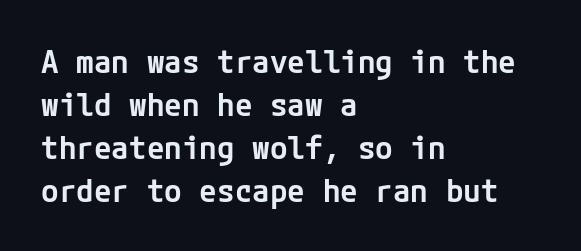
The image shows 32 px semibold sans-serif type, upright; set left-aligned, normal line spacing (1.34x), normal letter spacing, not underlined; low stroke contrast and a medium x-height.
